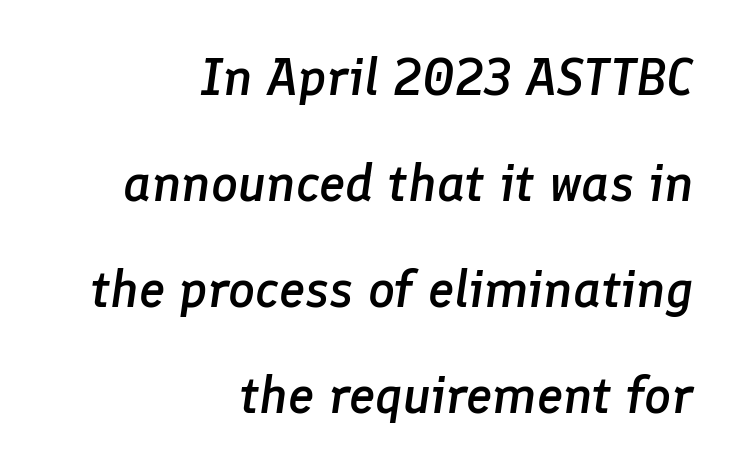
Q: Is the text bold? A: Semi-bold.
Q: Is the text italic (slanted)? A: Yes, it leans right by about 8 degrees.
Q: Is the text underlined? A: No.
Q: How is the paragraph aligned? A: Right-aligned.
Q: Is the spacing between letters normal or unusually wide? A: Normal.
Q: Is the spacing between lines tight, normal or loose? A: Loose.
Q: Width (condensed, normal, or wide)? A: Normal.
Q: Stroke contrast? A: Low.
Q: x-height? A: Medium.
Q: Monospaced? A: No.
